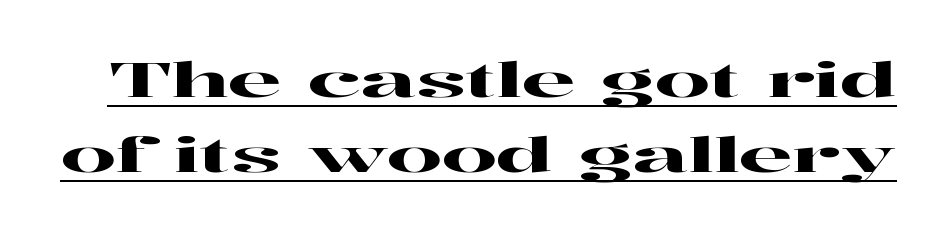
Proportional: the letters do not fall into vertical columns. The rendered words wear a rule along their underside. Reading down the column, the eye jumps a familiar distance to each next line. Each letter's strokes conclude with small projecting serifs. If you drew a line through each stem, it would be perfectly vertical. What stands out about the letter spacing? Nothing — it is the standard amount.
